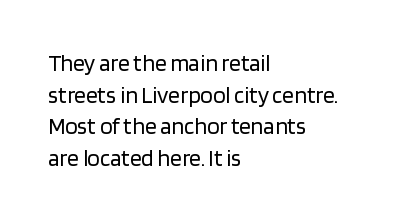
{"italic": "no", "bold": "no", "underline": "no", "align": "left", "line_spacing": "normal", "line_spacing_ratio": 1.37, "letter_spacing": "normal", "letter_spacing_em": 0.0, "glyph_px": 23}
